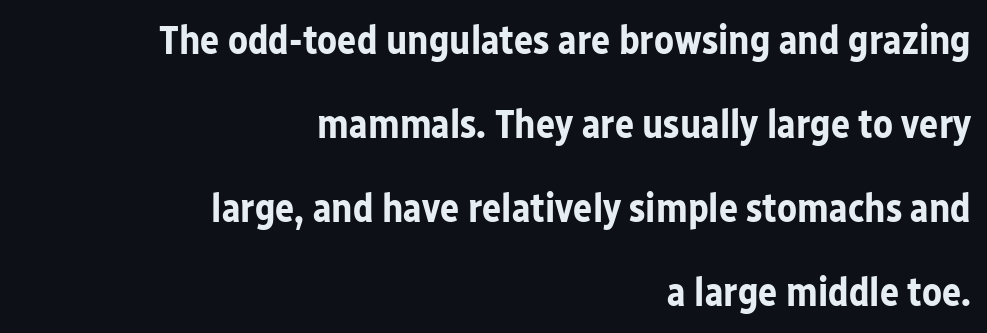
{"serif": "no", "italic": "no", "bold": "yes", "weight": "bold", "width": "normal", "stroke_contrast": "low", "x_height": "medium", "monospaced": "no", "underline": "no", "align": "right", "line_spacing": "loose", "line_spacing_ratio": 2.1, "letter_spacing": "normal", "letter_spacing_em": 0.0, "glyph_px": 40}
